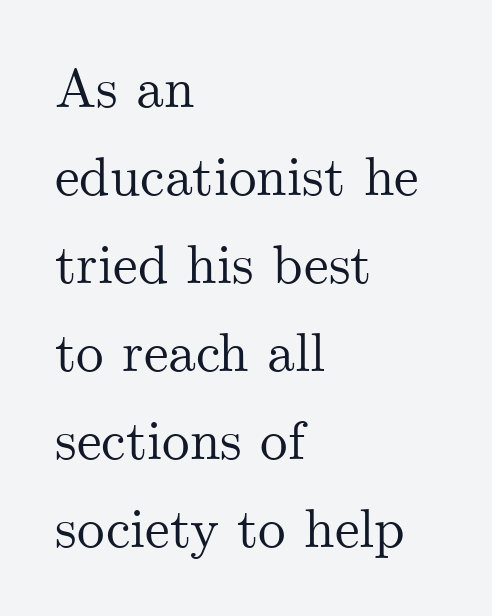
Q: Is the text italic (slanted)? A: No, it is upright.
Q: Is the typeface a serif or a sans-serif typeface? A: Serif.
Q: Is the text underlined? A: No.
Q: How is the paragraph aligned? A: Left-aligned.
Q: Is the spacing between letters normal or unusually wide? A: Normal.
Q: Is the spacing between lines tight, normal or loose? A: Normal.
Q: Width (condensed, normal, or wide)? A: Normal.
Q: Stroke contrast? A: Medium.
Q: x-height? A: Small.
Q: Monospaced? A: No.
